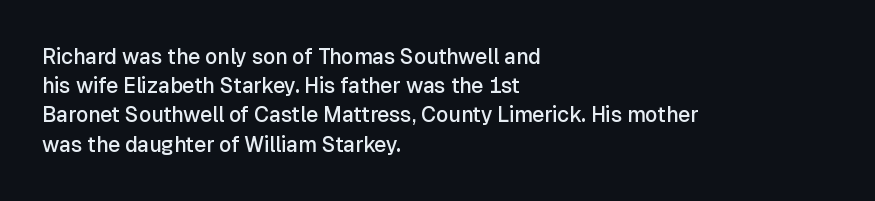
The face used here is a semibold: visibly heavier than regular, lighter than bold. Italic? Not at all — the glyphs are vertical. Default kerning and tracking; the words read as compact shapes. The paragraph shown leans on its left margin. Clear beneath every line of the passage.
